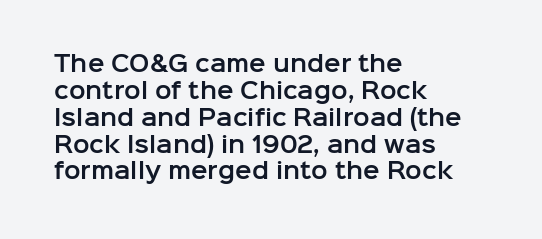
Q: Is the text italic (slanted)? A: No, it is upright.
Q: Is the text underlined? A: No.
Q: How is the paragraph aligned? A: Left-aligned.
Q: Is the spacing between letters normal or unusually wide? A: Normal.
